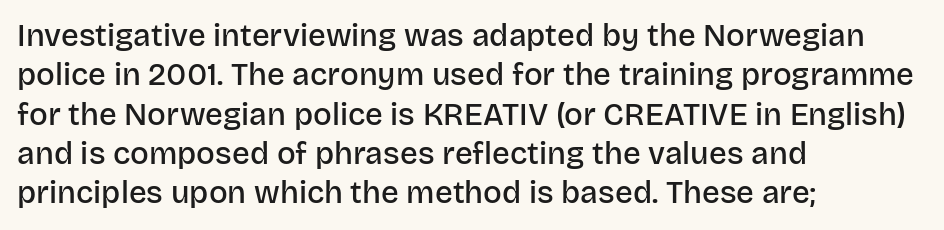
The image shows 31 px semibold sans-serif type, upright; set left-aligned, normal line spacing (1.27x), normal letter spacing, not underlined; low stroke contrast and a large x-height.
